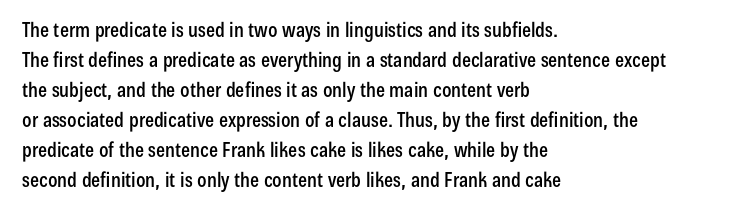
The passage shown has conventional tracking throughout. Is there much room between lines? A standard amount, neither cramped nor airy. This is the regular roman posture of the typeface. Plain, unruled lines of type. Typeset ragged right — the left edge is the straight one.
